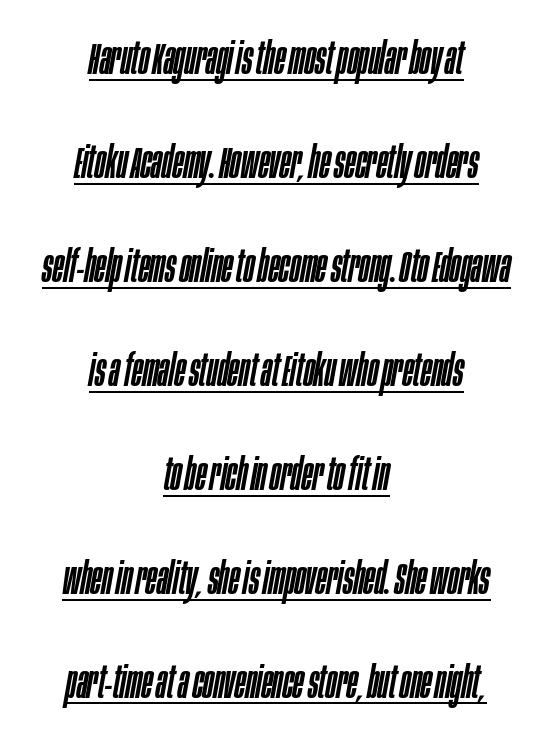
Interline gaps are noticeably wide in this sample. These characters rest on top of a visible drawn line. Short and long lines alike share a common midpoint. The letters advance in unequal steps, a hallmark of proportional type. An italicized treatment has been applied to the whole sample.
